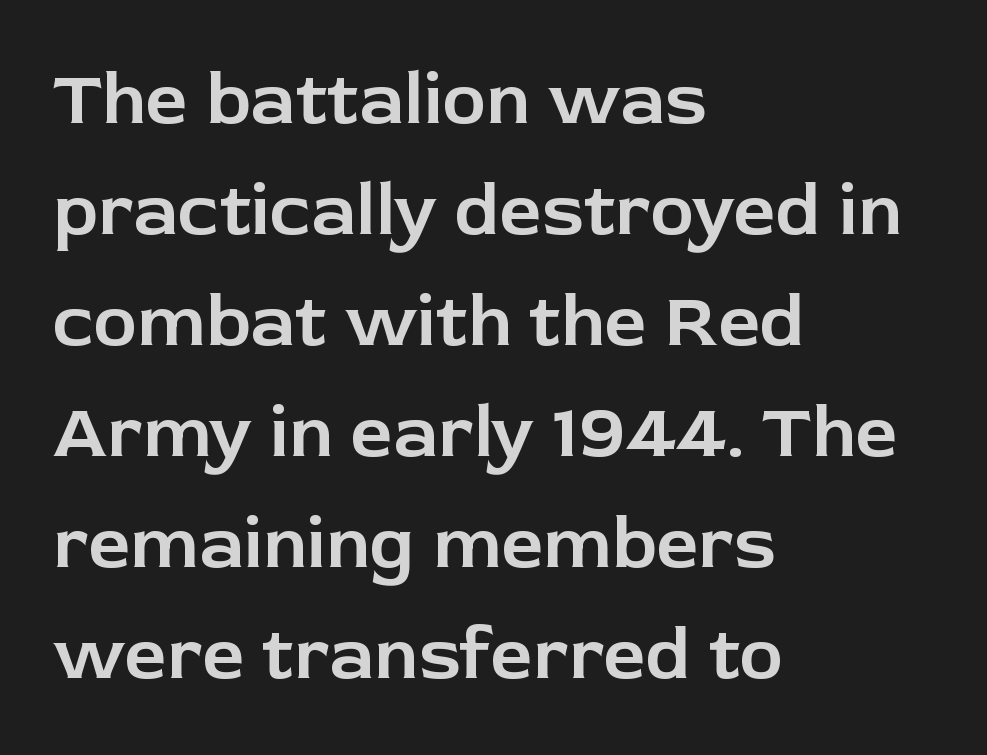
In terms of leading, this rendering sits right in the middle. All the whitespace from short lines collects on the right. Spacing verdict: proportional, widths tailored to each character. The tracking reads as untouched default to a designer's eye. Every character sits straight up, as roman type does. Honestly, there is no underline to notice here at all.
